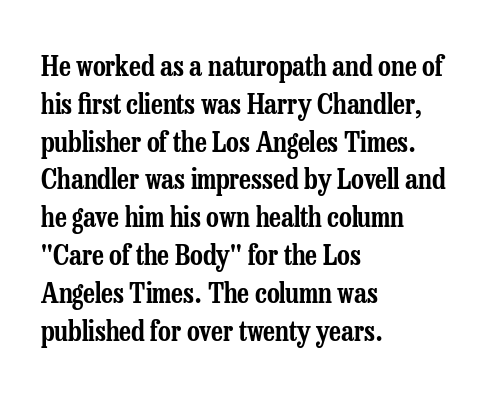
The image shows 28 px condensed serif type, upright; set left-aligned, normal line spacing (1.35x), normal letter spacing, not underlined; low stroke contrast and a medium x-height.
